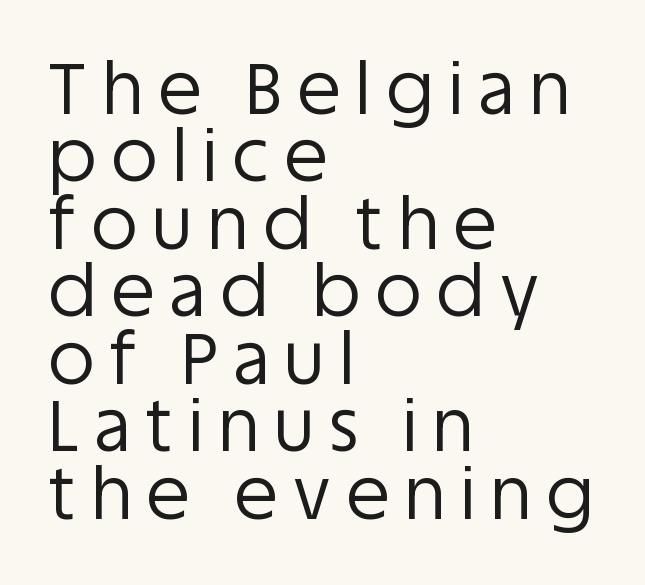
Q: Is the text bold? A: No.
Q: Is the text italic (slanted)? A: No, it is upright.
Q: Is the typeface a serif or a sans-serif typeface? A: Sans-serif.
Q: Is the text underlined? A: No.
Q: How is the paragraph aligned? A: Left-aligned.
Q: Is the spacing between letters normal or unusually wide? A: Unusually wide.
Q: Is the spacing between lines tight, normal or loose? A: Tight.
Q: Width (condensed, normal, or wide)? A: Normal.
Q: Stroke contrast? A: Low.
Q: x-height? A: Large.
Q: Monospaced? A: No.
